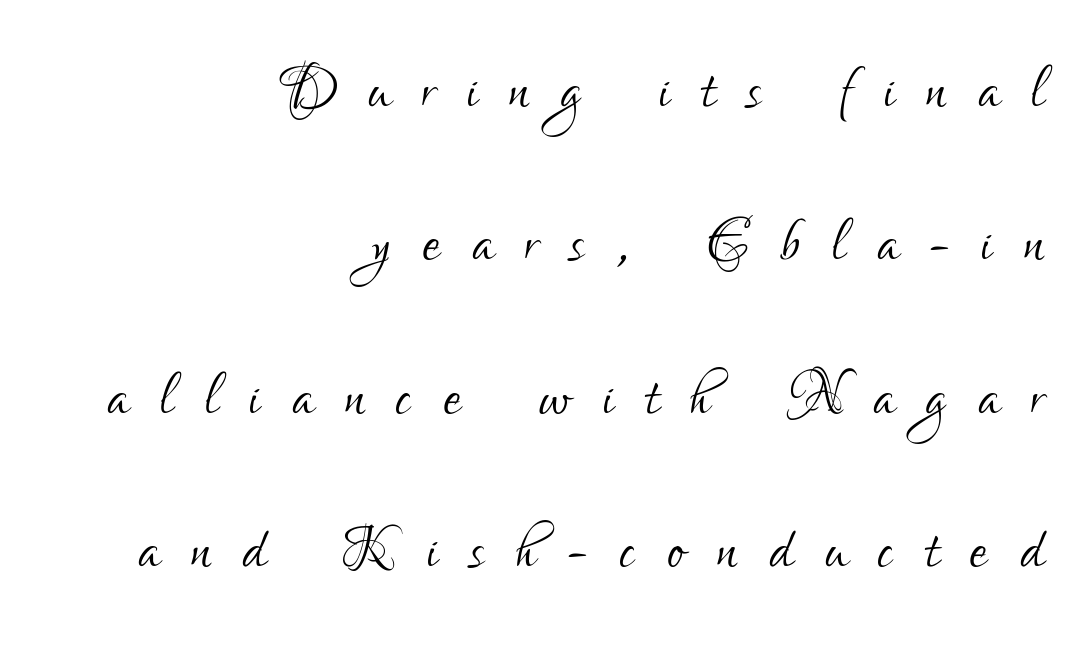
Q: Is the text bold? A: No.
Q: Is the text italic (slanted)? A: Yes.
Q: Is the typeface a serif or a sans-serif typeface? A: Sans-serif.
Q: Is the text underlined? A: No.
Q: How is the paragraph aligned? A: Right-aligned.
Q: Is the spacing between letters normal or unusually wide? A: Unusually wide.
Q: Is the spacing between lines tight, normal or loose? A: Loose.
Q: Width (condensed, normal, or wide)? A: Condensed.
Q: Stroke contrast? A: Low.
Q: x-height? A: Small.
Q: Monospaced? A: No.
